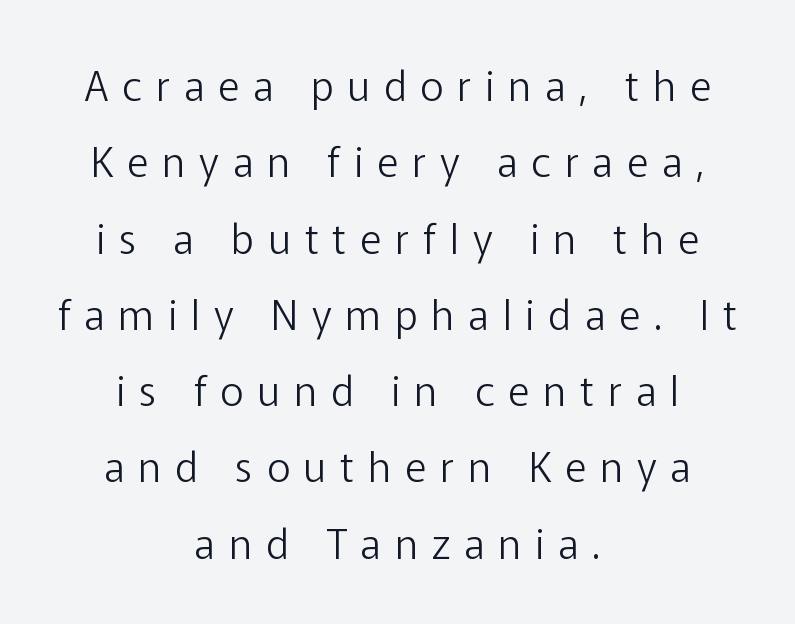
The image shows 41 px light sans-serif type, upright; set centered, line spacing 1.86x, unusually wide letter spacing (+0.34 em), not underlined; low stroke contrast and a medium x-height.
